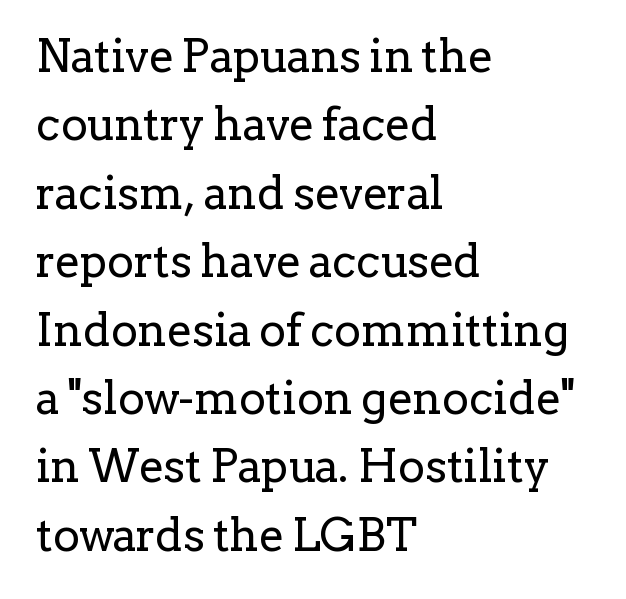
Visually the block forms a straight wall on the left and a jagged coastline on the right. Does extra space separate the letters? No, they use regular spacing. Think of a printed novel: that variable character pitch is what you see here. Beneath every word, the page is bare. The strokes carry an ordinary text weight at most. Regular leading.
